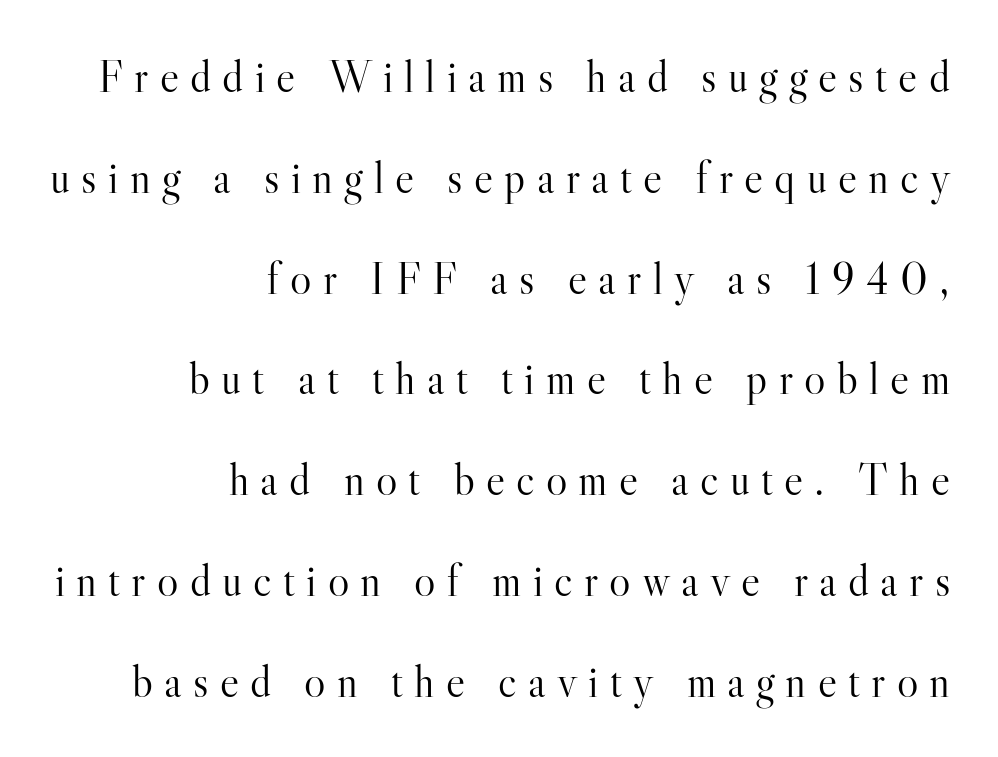
{"serif": "yes", "italic": "no", "bold": "no", "weight": "light", "width": "normal", "stroke_contrast": "high", "x_height": "small", "monospaced": "no", "underline": "no", "align": "right", "line_spacing": "loose", "line_spacing_ratio": 2.24, "letter_spacing": "wide", "letter_spacing_em": 0.25, "glyph_px": 45}
